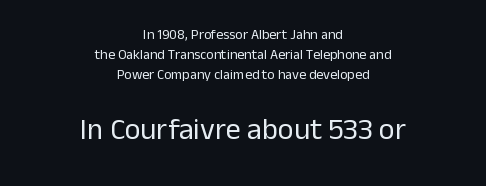
Q: Is the text bold? A: No.
Q: Is the text italic (slanted)? A: No, it is upright.
Q: Is the typeface a serif or a sans-serif typeface? A: Sans-serif.
Q: Is the text underlined? A: No.
Q: How is the paragraph aligned? A: Centered.
Q: Is the spacing between letters normal or unusually wide? A: Normal.
Q: Is the spacing between lines tight, normal or loose? A: Normal.
Q: Which block of text is set in a larger size, the first (top) or the second (bottom)? A: The second (bottom) one.
Q: Width (condensed, normal, or wide)? A: Normal.
Q: Stroke contrast? A: Low.
Q: x-height? A: Medium.
Q: Monospaced? A: No.
